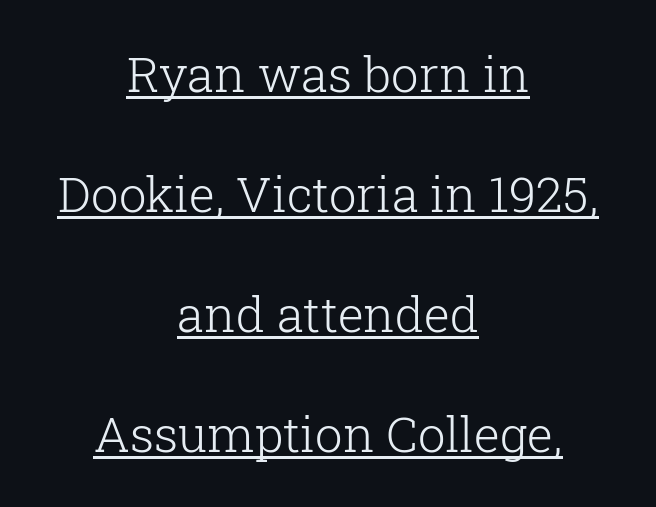
The image shows 49 px light serif type, upright; set centered, loose line spacing (2.45x), normal letter spacing, underlined; low stroke contrast and a medium x-height.
